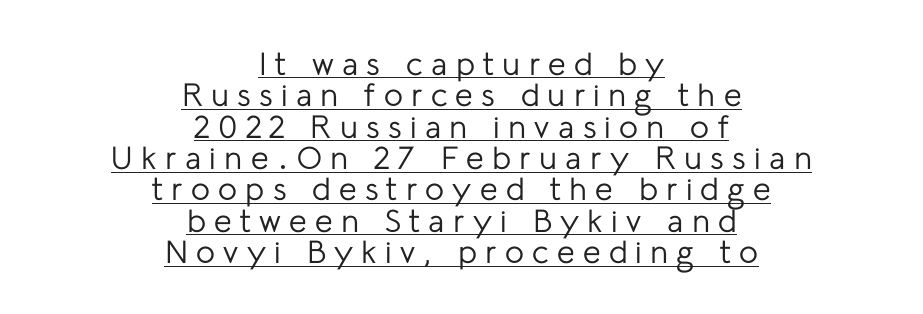
The image shows 32 px regular-weight sans-serif type, upright; set centered, tight line spacing (0.98x), unusually wide letter spacing (+0.26 em), underlined; low stroke contrast and a medium x-height.
